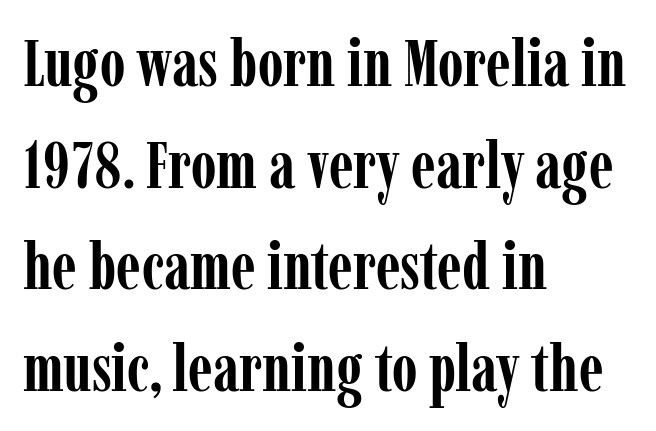
{"serif": "yes", "italic": "no", "bold": "yes", "weight": "semibold", "width": "condensed", "stroke_contrast": "low", "x_height": "medium", "monospaced": "no", "underline": "no", "align": "left", "line_spacing": "normal", "line_spacing_ratio": 1.54, "letter_spacing": "normal", "letter_spacing_em": 0.0, "glyph_px": 66}
